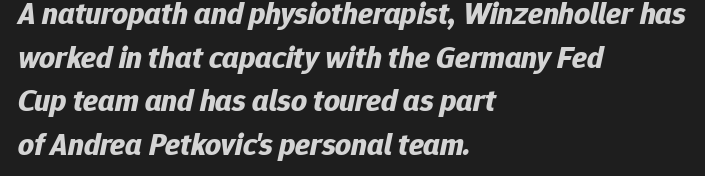
The text carries the slant typical of an italic or oblique font. Evenly set lines give the paragraph a standard silhouette. Caption: bold face, heavy strokes. The lines in this sample share a left origin and differ only in where they stop.
